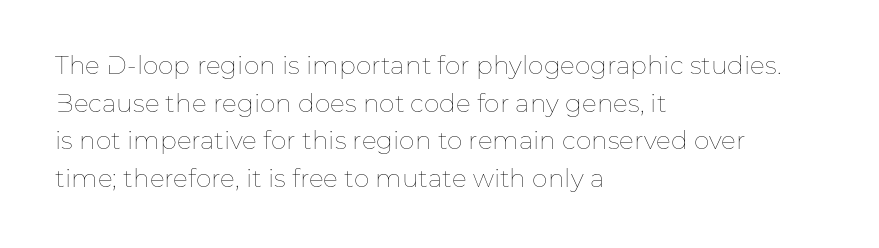
The face used here is rendered with its standard letterfit. Just letters on the line, the space beneath them empty. Caption: face not bold, strokes unweighted. Line spacing here is normal.
